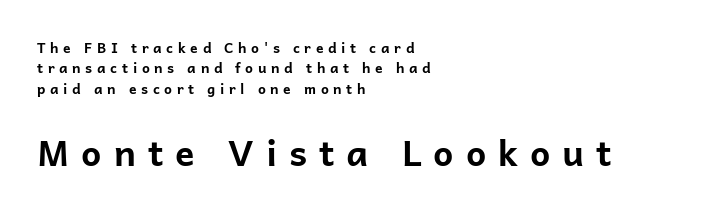
Chunky letters — that's bold for sure. Unmarked baselines from the first word to the last. Notice how the stems are strictly vertical — no italics here. Notice how the passage keeps a crisp vertical edge on the left only. Horizontal bands of white between lines are of average thickness. Scale increases going downward across the two blocks.
